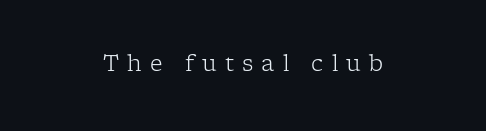
Q: Is the text bold? A: No.
Q: Is the text italic (slanted)? A: No, it is upright.
Q: Is the text underlined? A: No.
Q: How is the paragraph aligned? A: Centered.
Q: Is the spacing between letters normal or unusually wide? A: Unusually wide.
